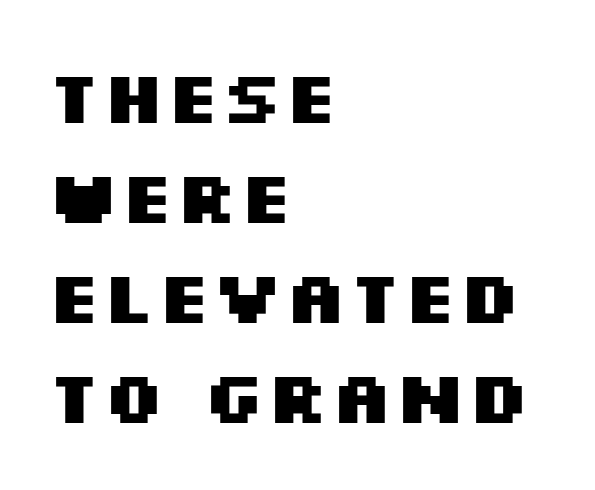
Q: Is the text bold? A: Yes.
Q: Is the text italic (slanted)? A: No, it is upright.
Q: Is the typeface a serif or a sans-serif typeface? A: Sans-serif.
Q: Is the text underlined? A: No.
Q: How is the paragraph aligned? A: Left-aligned.
Q: Is the spacing between letters normal or unusually wide? A: Normal.
Q: Is the spacing between lines tight, normal or loose? A: Normal.
Q: Width (condensed, normal, or wide)? A: Wide.
Q: Stroke contrast? A: Medium.
Q: x-height? A: Large.
Q: Monospaced? A: No.
